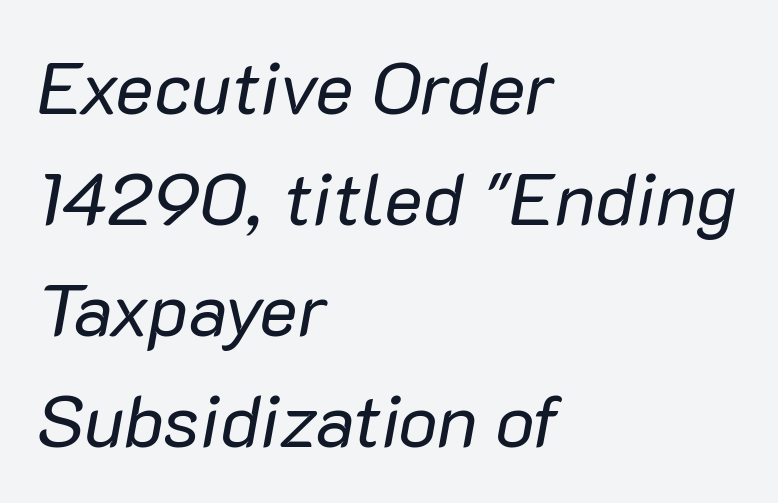
Which margin do the lines hug? The left one — the right edge is uneven. Is this a fixed-width face? No — the glyphs have proportional, varying widths. The letters look calm and open, with moderate or lighter stems. This sample uses an oblique cut, with every glyph tilted off the vertical.
